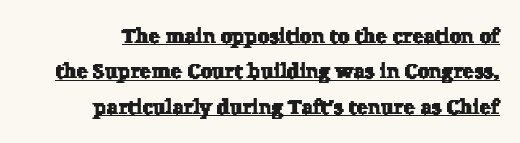
What decoration does the sample have? An underline. Vertical spacing — default. Which margin do the lines hug? The right one — the left edge is uneven. Between one letter and the next there's only the usual sliver of space.
